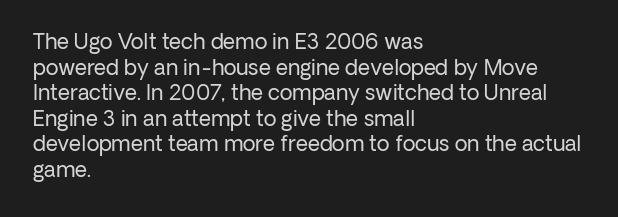
The image shows 21 px text type, upright; set left-aligned, line spacing 1.22x, normal letter spacing, not underlined.
